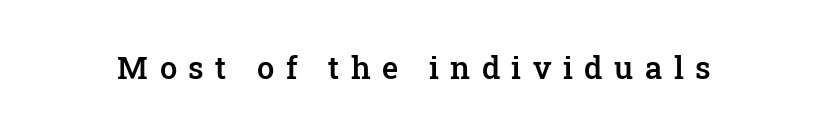
The image shows 31 px semibold serif type, upright; set unusually wide letter spacing (+0.37 em), not underlined; low stroke contrast and a medium x-height.
